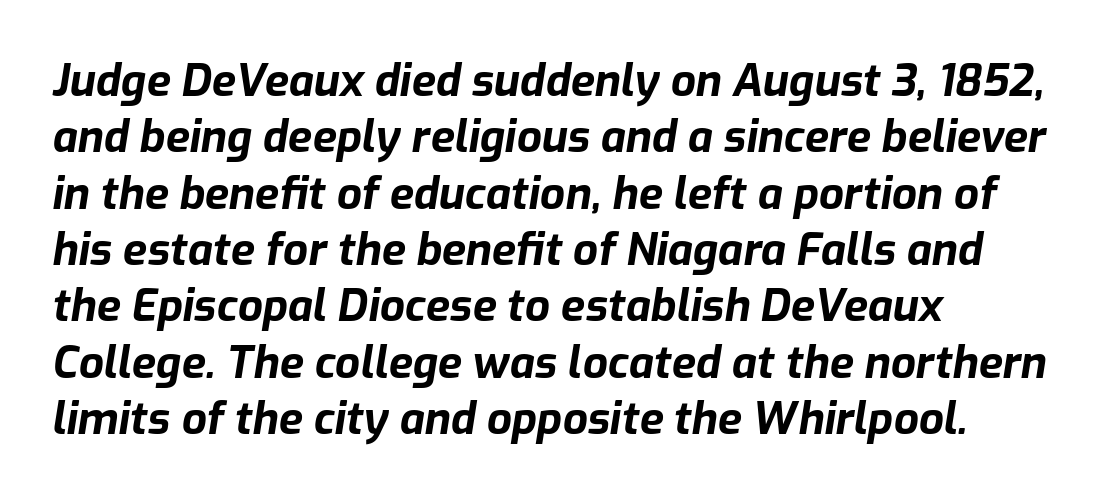
The image shows 44 px bold type, italic (leaning right); set left-aligned, normal line spacing (1.28x), normal letter spacing, not underlined; low stroke contrast and a medium x-height.
